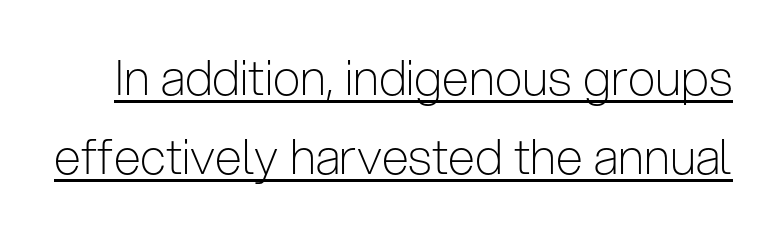
The font's upright variant was chosen for this text. To sum up the face: it is a sans, with no serifs. Nothing heavy about these letters — not bold at all. The passage shown is typed in a proportional face where columns would drift. Students, observe: this is what conventionally led text looks like.
